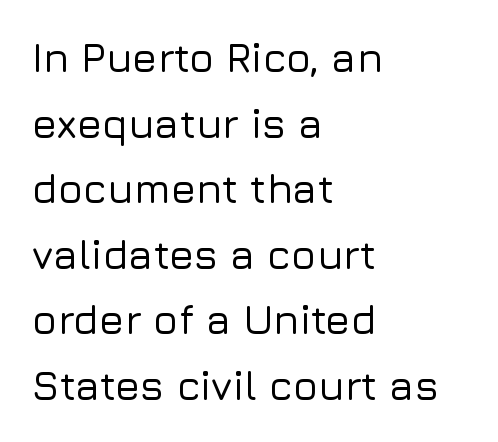
Is this a fixed-width face? No — the glyphs have proportional, varying widths. The specimen reads as upright at a glance. One-word summary of the alignment: left. Short note: letters normally spaced. Anything drawn beneath the words? Only blank space.
